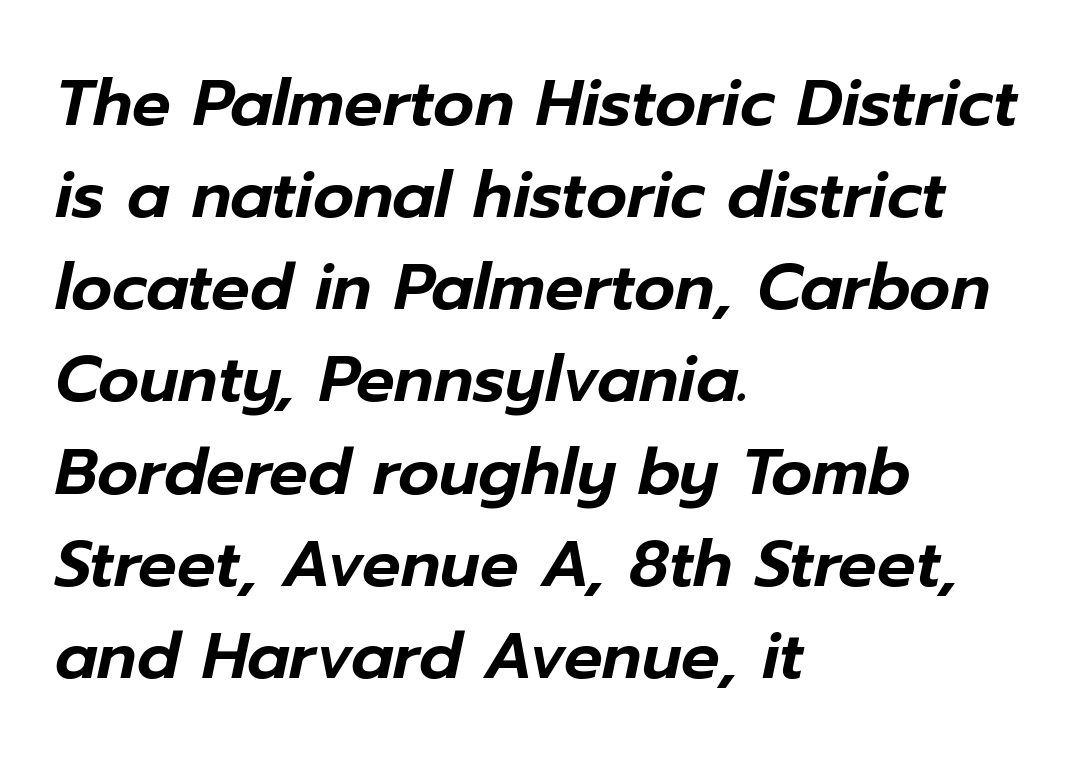
Q: Is the text italic (slanted)? A: Yes, it leans right by about 12 degrees.
Q: Is the text underlined? A: No.
Q: How is the paragraph aligned? A: Left-aligned.
Q: Is the spacing between letters normal or unusually wide? A: Normal.
Q: Is the spacing between lines tight, normal or loose? A: Normal.
Q: Width (condensed, normal, or wide)? A: Normal.
Q: Stroke contrast? A: Low.
Q: x-height? A: Medium.
Q: Monospaced? A: No.
